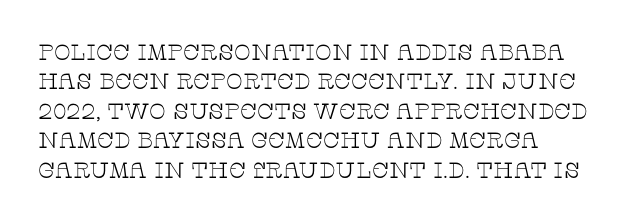
Bare-footed words on every line. Every stem runs plumb, perpendicular to the baseline. The typesetting does not lean heavy: it is not bold. Tracking value appears to be zero — textbook default spacing. The vertical gap from one line to the next is medium.
